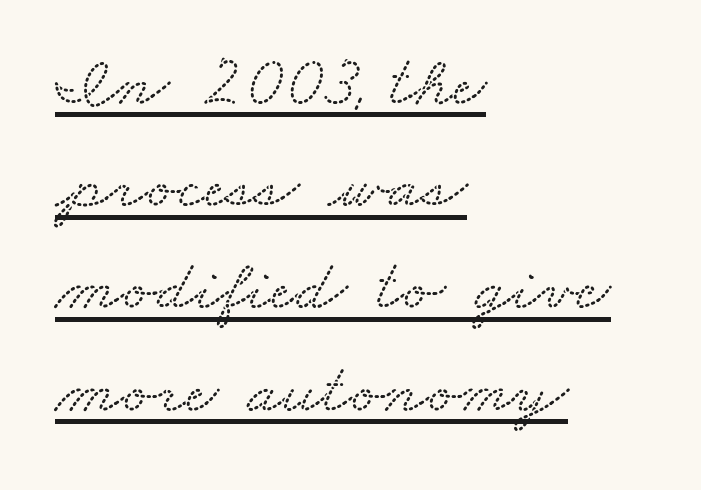
{"serif": "yes", "width": "wide", "stroke_contrast": "medium", "x_height": "small", "monospaced": "no", "underline": "yes", "align": "left", "line_spacing": "normal", "line_spacing_ratio": 1.42, "letter_spacing": "normal", "letter_spacing_em": 0.0, "glyph_px": 72}
